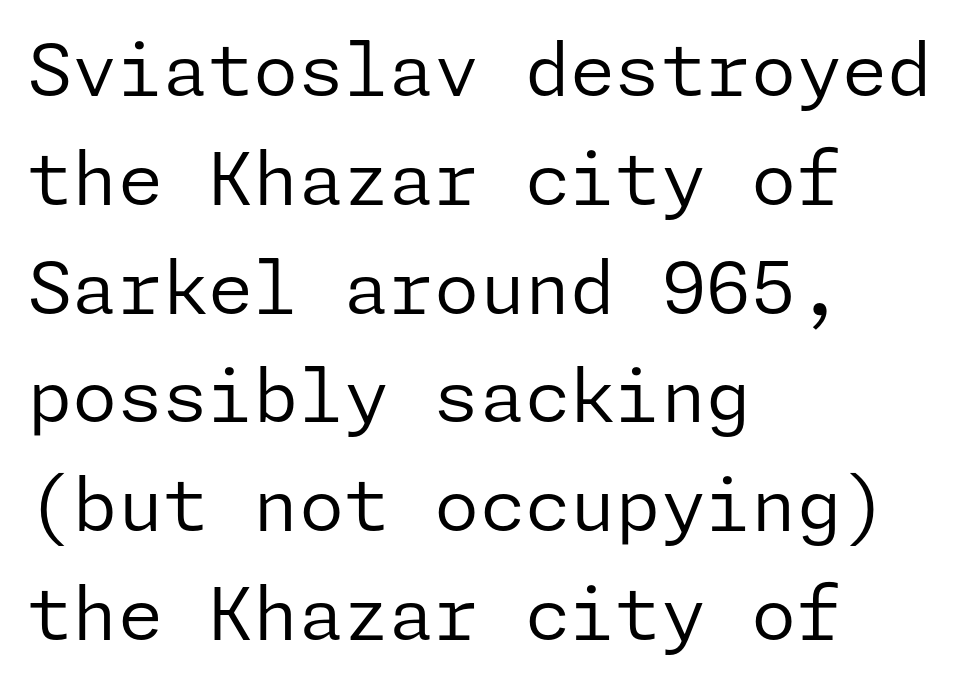
The image shows 73 px regular-weight sans-serif type, upright; set left-aligned, normal line spacing (1.49x), normal letter spacing, not underlined; low stroke contrast and a medium x-height.
